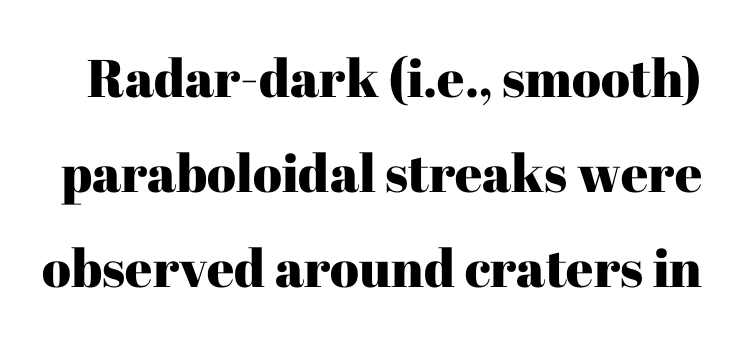
The image shows 53 px serif type, upright; set line spacing 1.79x, normal letter spacing, not underlined; high stroke contrast and a medium x-height.
